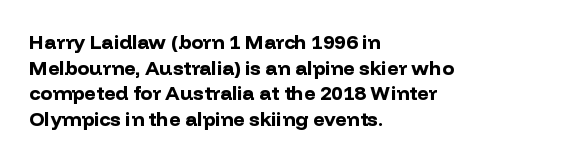
Q: Is the text bold? A: Yes.
Q: Is the text italic (slanted)? A: No, it is upright.
Q: Is the text underlined? A: No.
Q: How is the paragraph aligned? A: Left-aligned.
Q: Is the spacing between letters normal or unusually wide? A: Normal.
Q: Is the spacing between lines tight, normal or loose? A: Normal.
